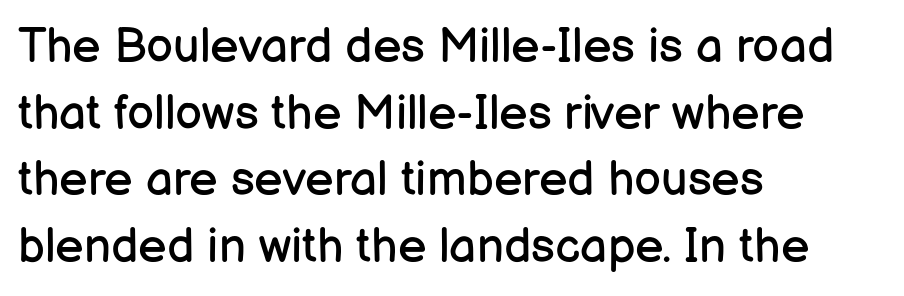
{"serif": "no", "italic": "no", "bold": "no", "weight": "regular", "width": "normal", "stroke_contrast": "low", "x_height": "medium", "monospaced": "no", "underline": "no", "align": "left", "line_spacing": "normal", "line_spacing_ratio": 1.39, "letter_spacing": "normal", "letter_spacing_em": 0.0, "glyph_px": 48}
